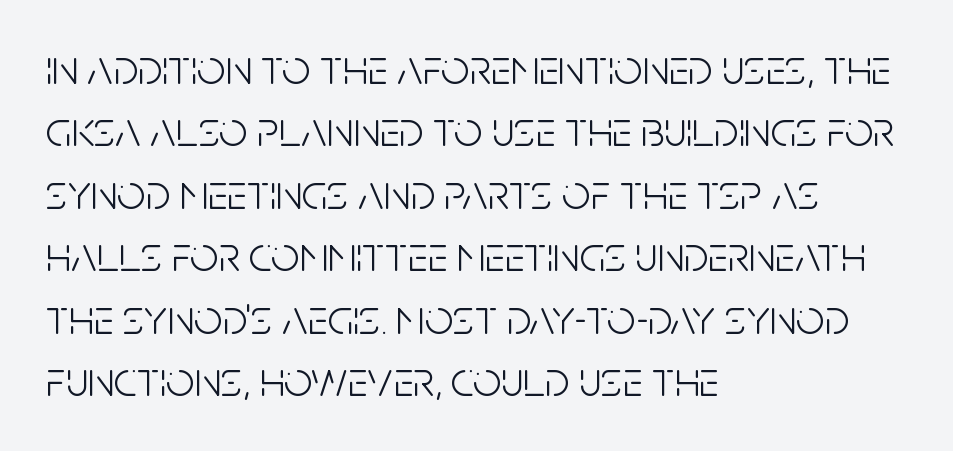
Q: Is the text bold? A: No.
Q: Is the text italic (slanted)? A: No, it is upright.
Q: Is the typeface a serif or a sans-serif typeface? A: Sans-serif.
Q: Is the text underlined? A: No.
Q: How is the paragraph aligned? A: Left-aligned.
Q: Is the spacing between letters normal or unusually wide? A: Normal.
Q: Is the spacing between lines tight, normal or loose? A: Normal.
Q: Width (condensed, normal, or wide)? A: Condensed.
Q: Stroke contrast? A: Low.
Q: x-height? A: Large.
Q: Monospaced? A: No.
